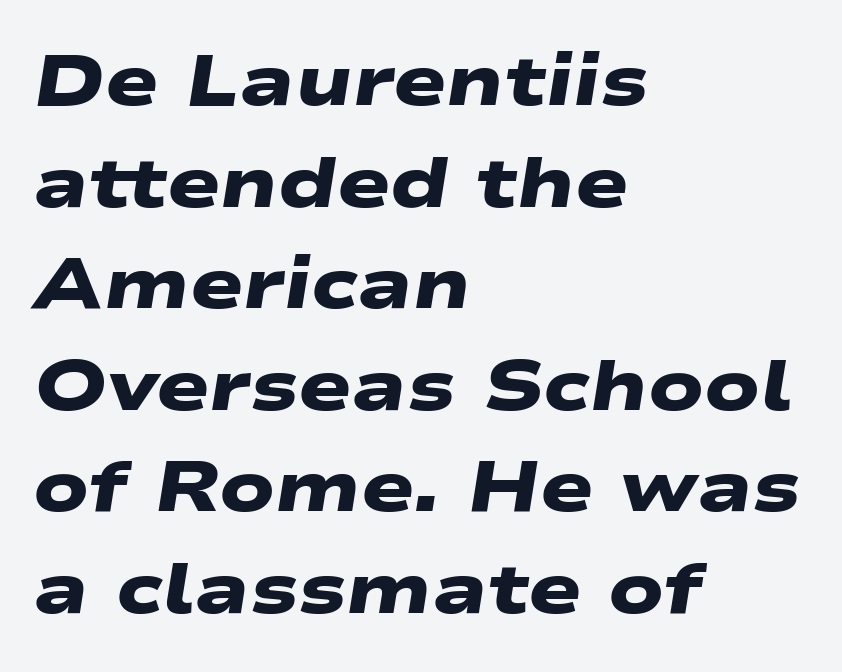
The image shows 71 px heavy, wide sans-serif type; set left-aligned, normal line spacing (1.43x), normal letter spacing, not underlined; low stroke contrast and a medium x-height.
